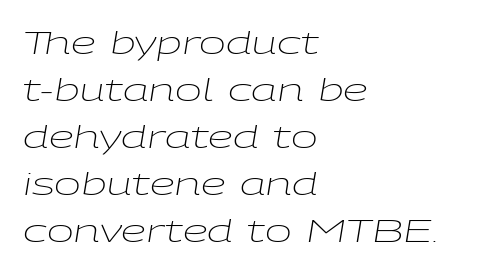
Alignment: flush left. Has an underline been added? It has not. A normal amount of white space separates one row of letters from the next. These lines keep a tight, regular rhythm from letter to letter. Character widths vary here, with narrow letters taking less room than wide ones. The typeface has the unassuming heft of standard copy or less.
